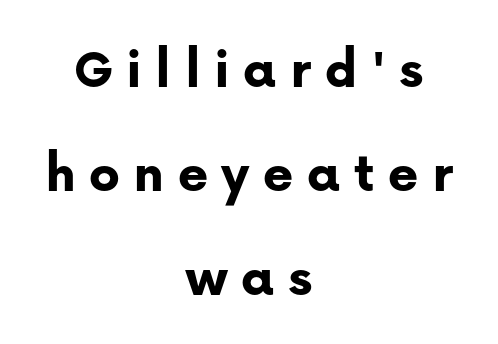
The rendering uses a bold face; every stroke is thick and dark. The space directly below the letters is spotless. The whitespace from short lines is split evenly between both sides. Here the designer chose a conventional face with non-uniform glyph widths.
